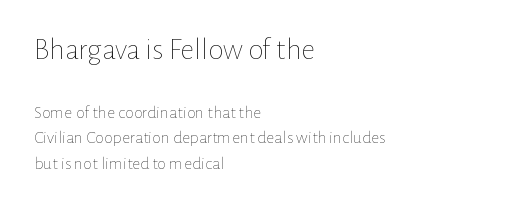
{"italic": "no", "bold": "no", "weight": "thin", "width": "normal", "stroke_contrast": "low", "x_height": "medium", "monospaced": "no", "underline": "no", "align": "left", "line_spacing": "normal", "line_spacing_ratio": 1.42, "letter_spacing": "normal", "letter_spacing_em": 0.0, "larger_block": "first", "size_ratio": 1.72, "glyph_px": 31}
